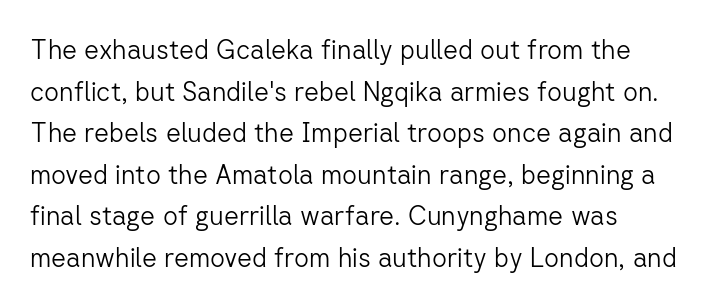
{"italic": "no", "bold": "no", "underline": "no", "line_spacing": "normal", "line_spacing_ratio": 1.6, "letter_spacing": "normal", "letter_spacing_em": 0.0, "glyph_px": 26}
